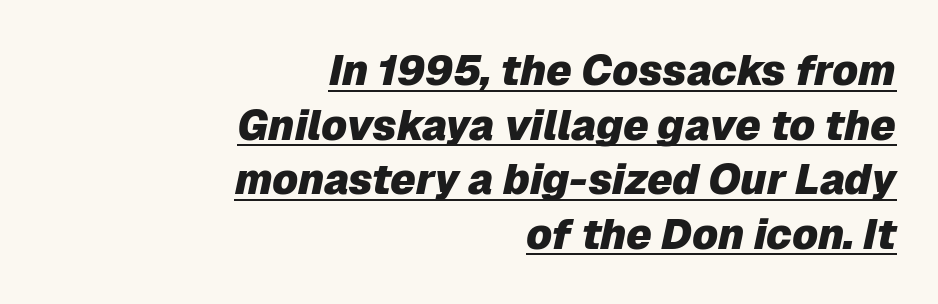
Q: Is the text bold? A: Yes.
Q: Is the text italic (slanted)? A: Yes, it leans right by about 12 degrees.
Q: Is the text underlined? A: Yes.
Q: How is the paragraph aligned? A: Right-aligned.
Q: Is the spacing between letters normal or unusually wide? A: Normal.
Q: Is the spacing between lines tight, normal or loose? A: Normal.
Q: Width (condensed, normal, or wide)? A: Normal.
Q: Stroke contrast? A: Low.
Q: x-height? A: Medium.
Q: Monospaced? A: No.
